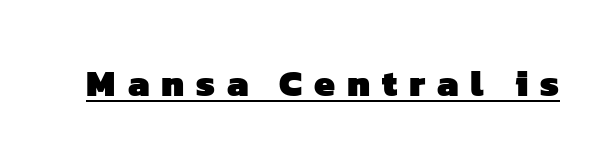
{"serif": "no", "bold": "yes", "weight": "heavy", "width": "normal", "stroke_contrast": "low", "x_height": "medium", "monospaced": "no", "underline": "yes", "letter_spacing": "wide", "letter_spacing_em": 0.32, "glyph_px": 37}
